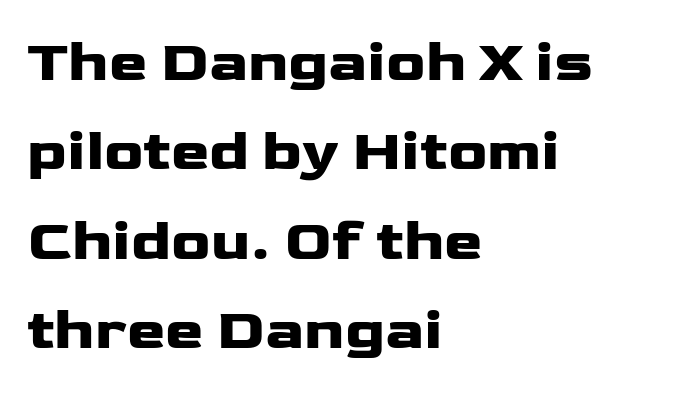
The image shows 58 px heavy, wide sans-serif type, upright; set left-aligned, normal line spacing (1.54x), normal letter spacing, not underlined; low stroke contrast and a medium x-height.
